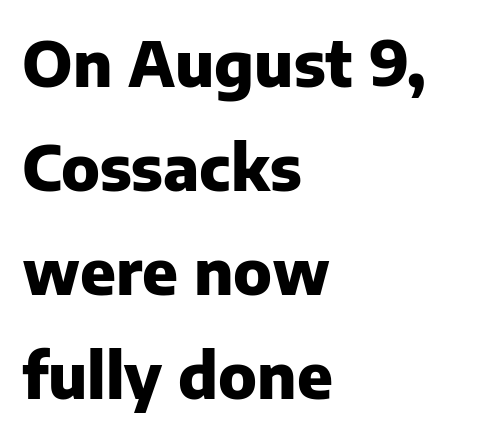
Q: Is the text bold? A: Yes.
Q: Is the text italic (slanted)? A: No, it is upright.
Q: Is the typeface a serif or a sans-serif typeface? A: Sans-serif.
Q: Is the text underlined? A: No.
Q: How is the paragraph aligned? A: Left-aligned.
Q: Is the spacing between letters normal or unusually wide? A: Normal.
Q: Is the spacing between lines tight, normal or loose? A: Normal.
Q: Width (condensed, normal, or wide)? A: Normal.
Q: Stroke contrast? A: Low.
Q: x-height? A: Medium.
Q: Monospaced? A: No.
